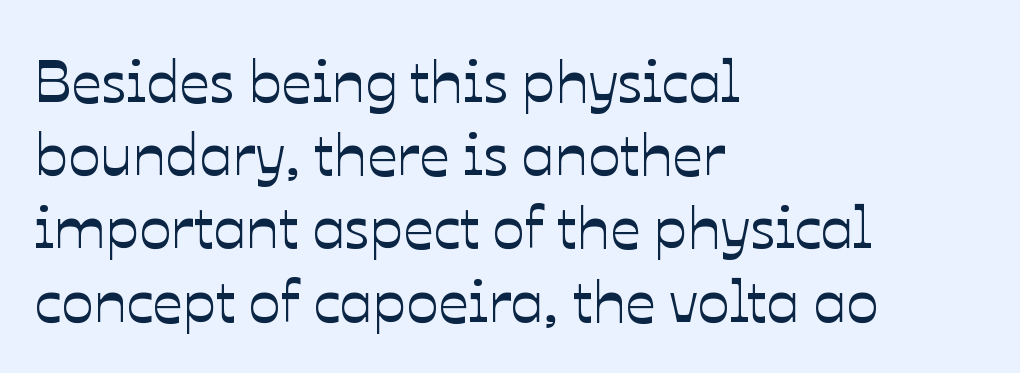
The image shows 60 px text type, upright; set left-aligned, line spacing 1.22x, normal letter spacing, not underlined; low stroke contrast and a medium x-height.
